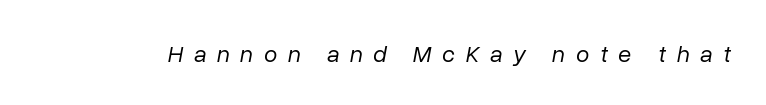
{"italic": "yes", "lean": "right", "slant_degrees": 10, "bold": "no", "underline": "no", "letter_spacing": "wide", "letter_spacing_em": 0.45, "glyph_px": 24}
